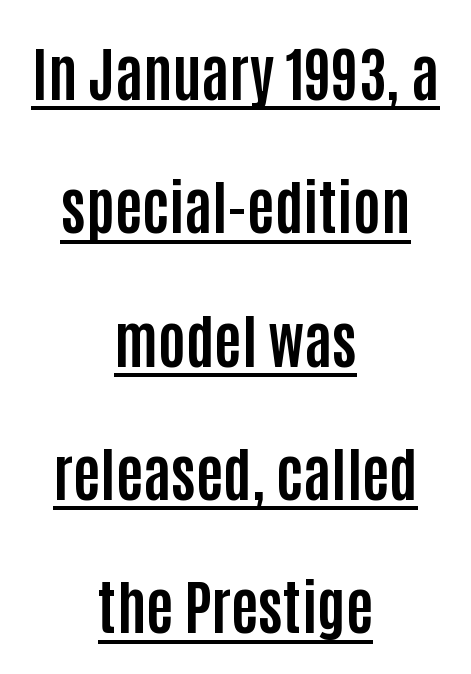
Honestly, the letter spacing is just normal — you wouldn't notice it. Typographically, this falls in the sans-serif category. Posture: straight, roman, zero tilt. You'd pick this weight for a headline — it's a proper bold. A rule runs beneath these lines of type.
